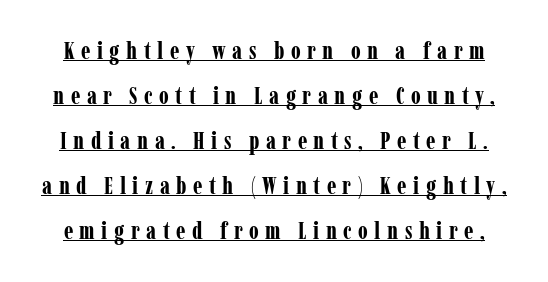
Q: Is the text bold? A: Yes.
Q: Is the text italic (slanted)? A: No, it is upright.
Q: Is the text underlined? A: Yes.
Q: Is the spacing between letters normal or unusually wide? A: Unusually wide.
